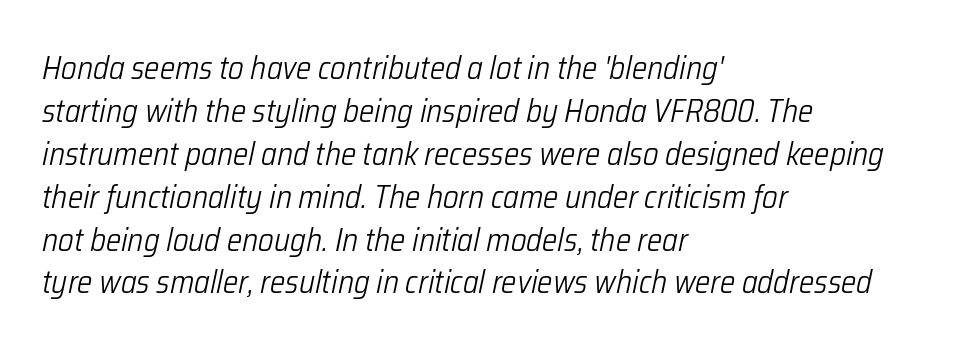
Q: Is the text bold? A: No.
Q: Is the text italic (slanted)? A: Yes, it leans right by about 12 degrees.
Q: Is the text underlined? A: No.
Q: How is the paragraph aligned? A: Left-aligned.
Q: Is the spacing between letters normal or unusually wide? A: Normal.
Q: Is the spacing between lines tight, normal or loose? A: Normal.
Q: Width (condensed, normal, or wide)? A: Condensed.
Q: Stroke contrast? A: Low.
Q: x-height? A: Medium.
Q: Monospaced? A: No.
